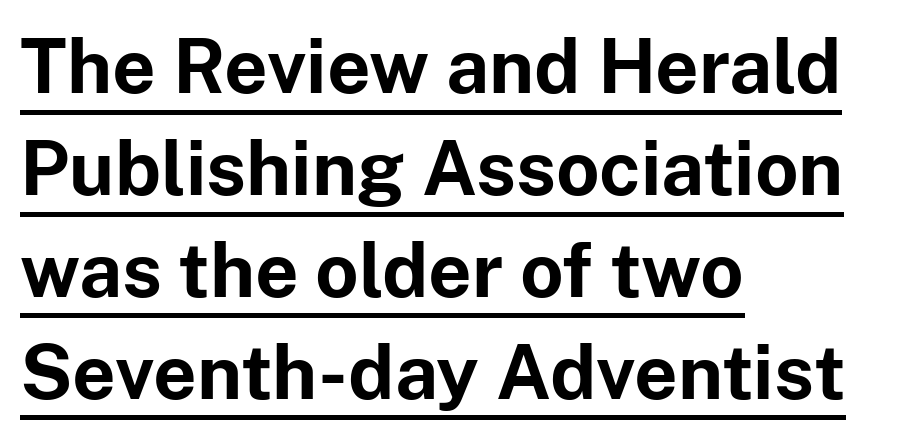
The image shows 76 px bold sans-serif type, upright; set left-aligned, normal line spacing (1.34x), normal letter spacing, underlined; low stroke contrast and a medium x-height.
